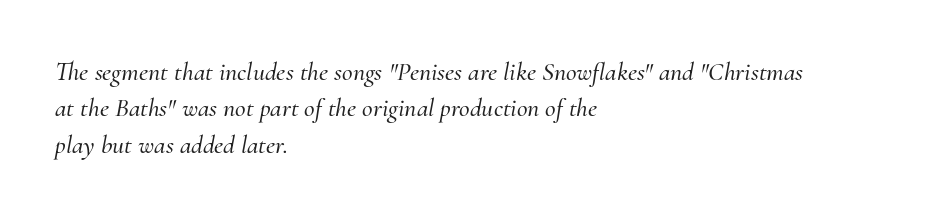
{"italic": "yes", "lean": "right", "slant_degrees": 10, "underline": "no", "align": "left", "line_spacing": "normal", "line_spacing_ratio": 1.4, "letter_spacing": "normal", "letter_spacing_em": 0.0, "glyph_px": 26}
